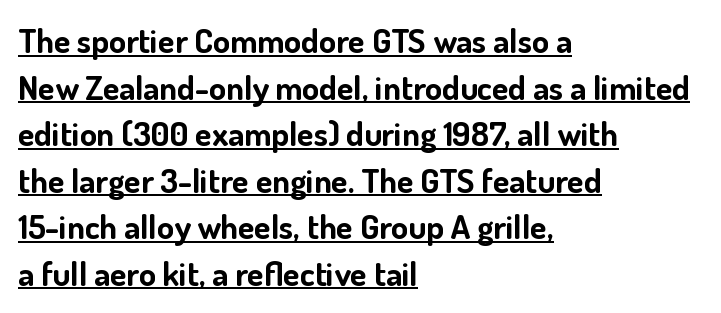
{"serif": "no", "italic": "no", "bold": "yes", "weight": "bold", "width": "normal", "stroke_contrast": "low", "x_height": "small", "monospaced": "no", "underline": "yes", "align": "left", "line_spacing": "normal", "line_spacing_ratio": 1.37, "letter_spacing": "normal", "letter_spacing_em": 0.0, "glyph_px": 34}
